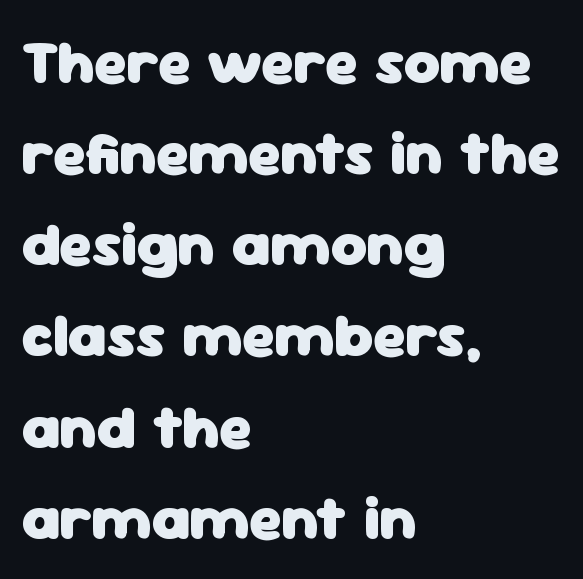
The image shows 62 px heavy sans-serif type, upright; set left-aligned, normal line spacing (1.47x), normal letter spacing, not underlined; low stroke contrast and a medium x-height.
